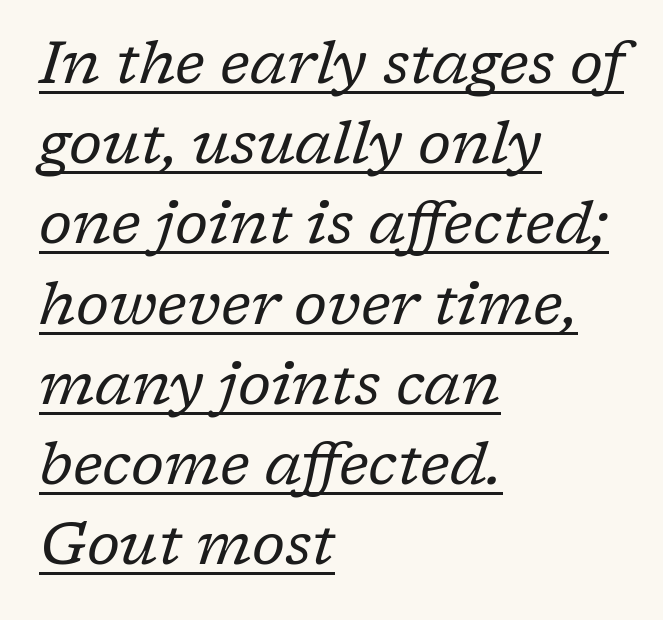
{"serif": "yes", "italic": "yes", "lean": "right", "slant_degrees": 17, "bold": "no", "weight": "regular", "width": "normal", "stroke_contrast": "low", "x_height": "medium", "monospaced": "no", "underline": "yes", "align": "left", "line_spacing": "normal", "line_spacing_ratio": 1.36, "letter_spacing": "normal", "letter_spacing_em": 0.0, "glyph_px": 59}
